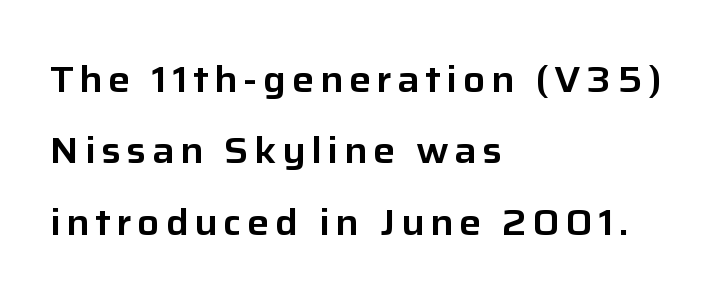
The lines are spread far apart with generous leading. The paragraph shown leans on its left margin. The passage shown is typed in a proportional face where columns would drift. The type family on display is of the sans-serif kind.
